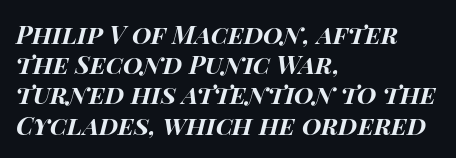
The image shows 25 px bold type, italic (leaning right); set left-aligned, line spacing 1.21x, normal letter spacing, not underlined.
